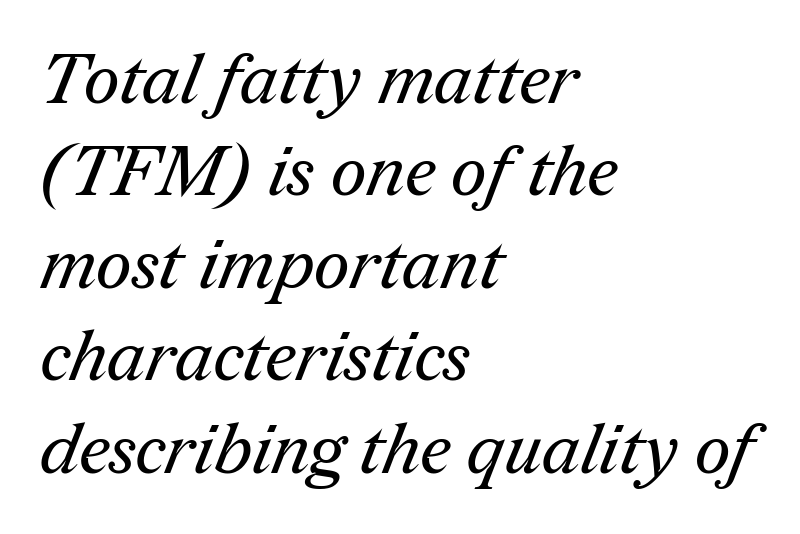
Q: Is the text bold? A: No.
Q: Is the typeface a serif or a sans-serif typeface? A: Serif.
Q: Is the text underlined? A: No.
Q: How is the paragraph aligned? A: Left-aligned.
Q: Is the spacing between letters normal or unusually wide? A: Normal.
Q: Is the spacing between lines tight, normal or loose? A: Normal.
Q: Width (condensed, normal, or wide)? A: Normal.
Q: Stroke contrast? A: Medium.
Q: x-height? A: Medium.
Q: Monospaced? A: No.
